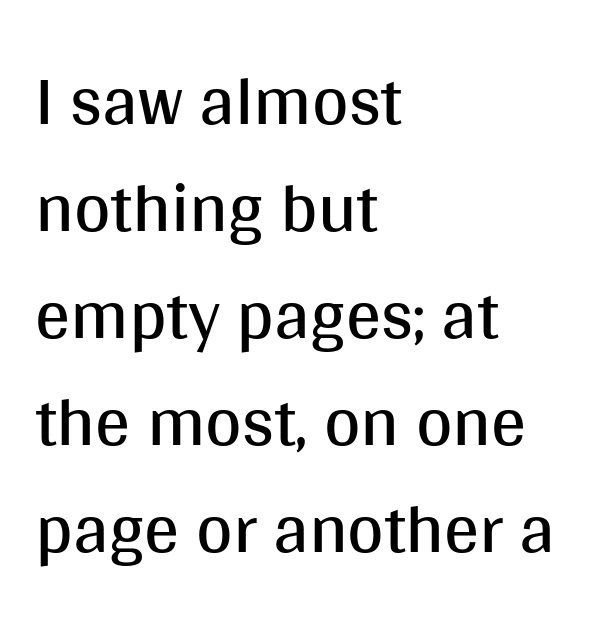
The image shows 70 px regular-weight sans-serif type, upright; set left-aligned, normal line spacing (1.53x), normal letter spacing, not underlined; medium stroke contrast and a large x-height.
